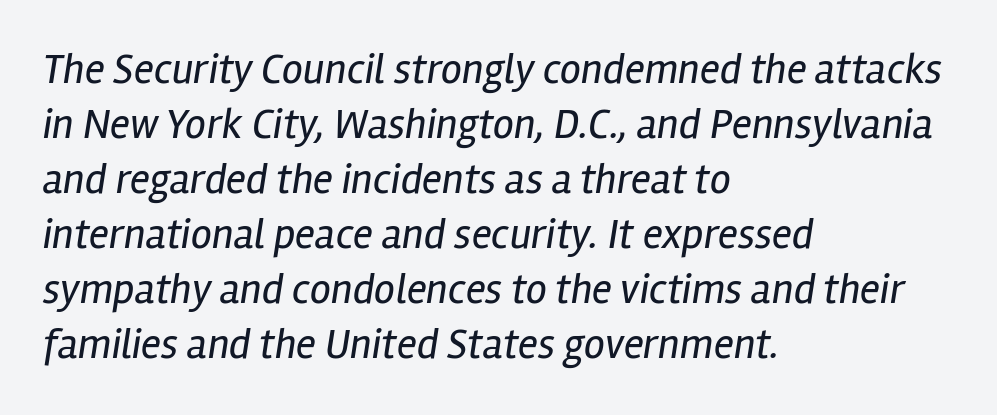
{"italic": "yes", "lean": "right", "slant_degrees": 12, "bold": "no", "weight": "regular", "width": "condensed", "stroke_contrast": "low", "x_height": "medium", "monospaced": "no", "underline": "no", "align": "left", "line_spacing": "normal", "line_spacing_ratio": 1.31, "letter_spacing": "normal", "letter_spacing_em": 0.0, "glyph_px": 42}
